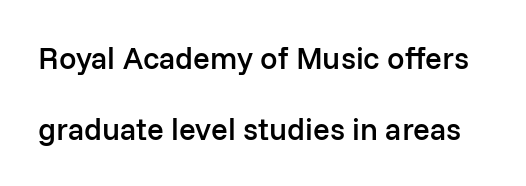
The image shows 31 px semibold sans-serif type, upright; set loose line spacing (2.28x), normal letter spacing, not underlined; low stroke contrast and a medium x-height.
